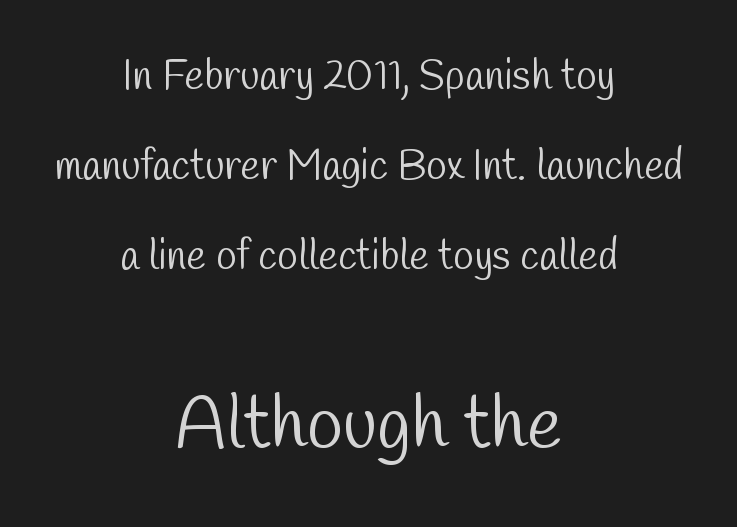
Rule under the text: the space is simply empty. Weight class: somewhere from thin through regular. You could not count columns in this text — the font is proportionally spaced. Typeset on center — no edge is straight.
